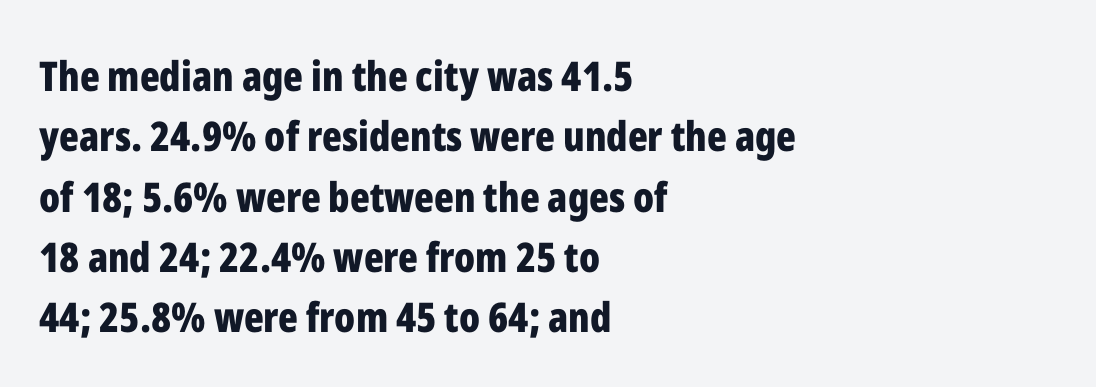
{"serif": "no", "italic": "no", "bold": "yes", "weight": "bold", "width": "condensed", "stroke_contrast": "low", "x_height": "medium", "monospaced": "no", "underline": "no", "align": "left", "line_spacing": "normal", "line_spacing_ratio": 1.47, "letter_spacing": "normal", "letter_spacing_em": 0.0, "glyph_px": 41}
